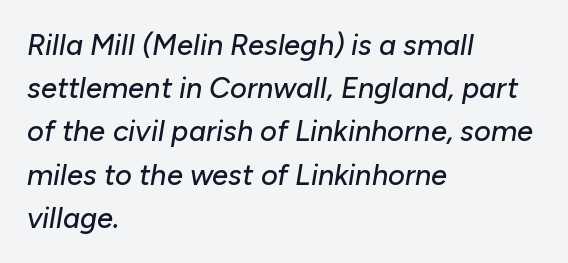
The image shows 29 px text type, italic (leaning right); set left-aligned, normal line spacing (1.49x), normal letter spacing, not underlined; low stroke contrast and a medium x-height.
